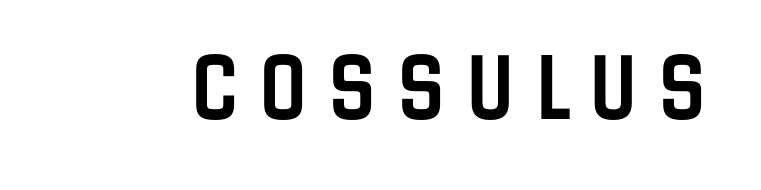
{"serif": "no", "italic": "no", "width": "condensed", "stroke_contrast": "low", "x_height": "large", "monospaced": "no", "underline": "no", "letter_spacing": "wide", "letter_spacing_em": 0.32, "glyph_px": 64}
